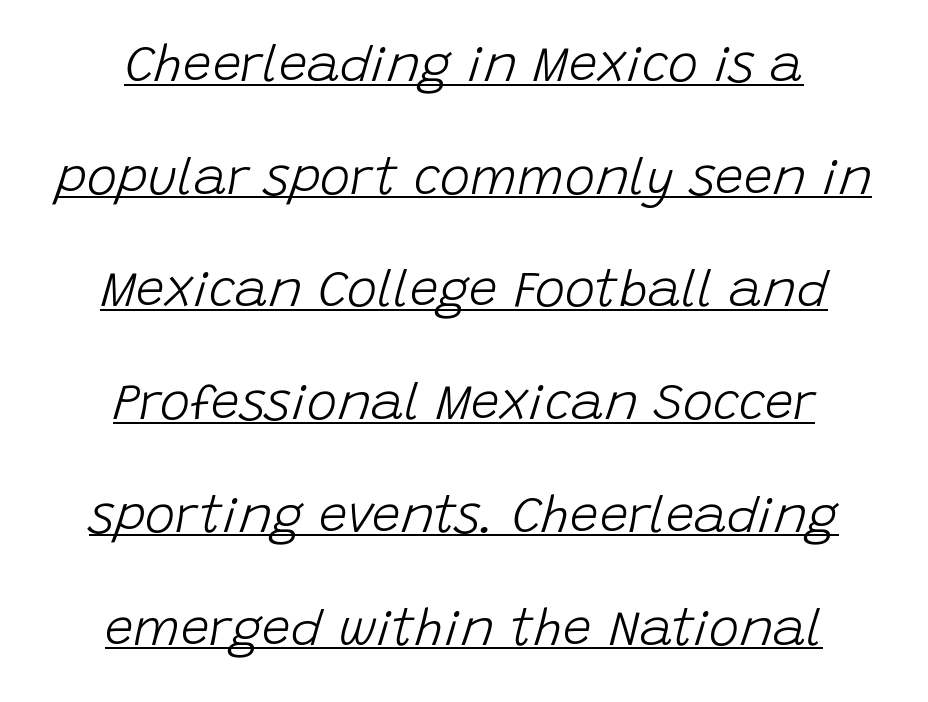
{"italic": "yes", "lean": "right", "slant_degrees": 15, "bold": "no", "weight": "light", "width": "normal", "stroke_contrast": "low", "x_height": "large", "monospaced": "no", "underline": "yes", "align": "center", "line_spacing": "loose", "line_spacing_ratio": 2.21, "letter_spacing": "normal", "letter_spacing_em": 0.0, "glyph_px": 51}
